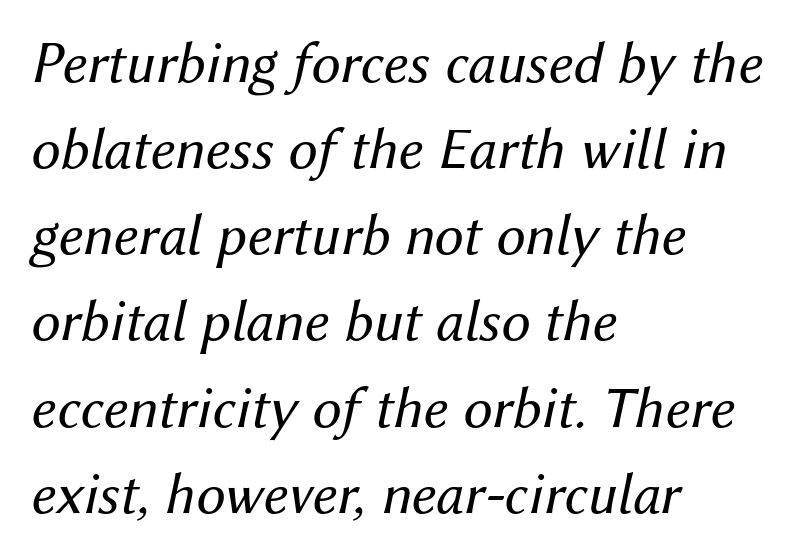
These lines are rendered in a variable-pitch font. The typesetter chose a ragged-right arrangement here. This rendering leaves character spacing at its baseline value. The lines sit at an ordinary, default distance from one another.
